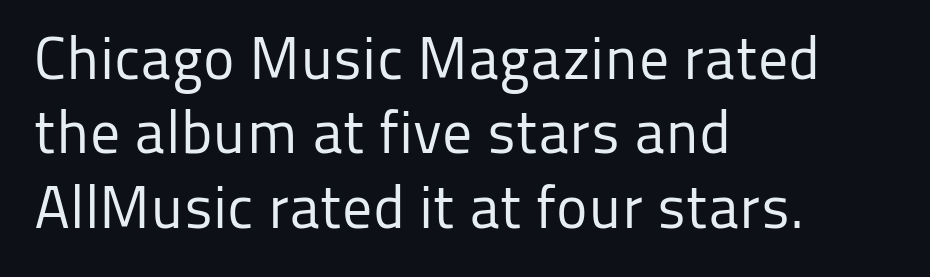
The letters carry no serifs — their stems end cleanly without finishing strokes. Visually the block forms a straight wall on the left and a jagged coastline on the right. Plain, unruled lines of type. Heft: none added — not bold.
